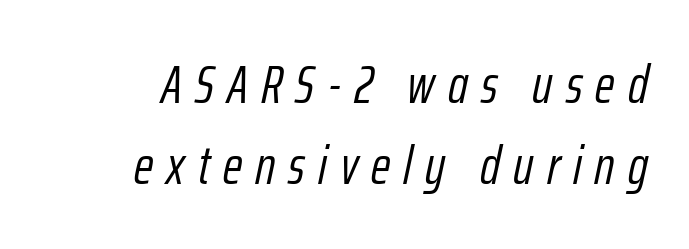
Observe the lean: these are italic letterforms. Line ends are locked; line starts wander. Proportional: the letters do not fall into vertical columns. The specimen omits any rule beneath the text block's lines.
